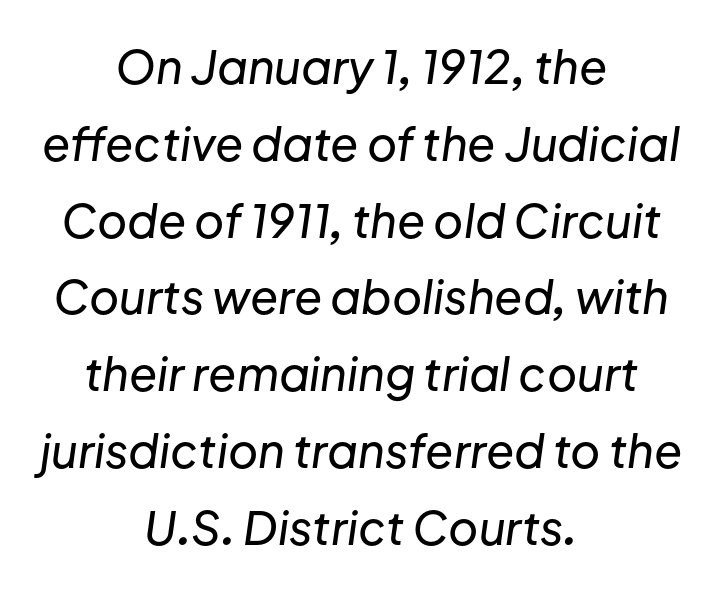
{"italic": "yes", "lean": "right", "slant_degrees": 8, "width": "normal", "stroke_contrast": "low", "x_height": "medium", "monospaced": "no", "underline": "no", "align": "center", "line_spacing": "normal", "line_spacing_ratio": 1.67, "letter_spacing": "normal", "letter_spacing_em": 0.0, "glyph_px": 46}
